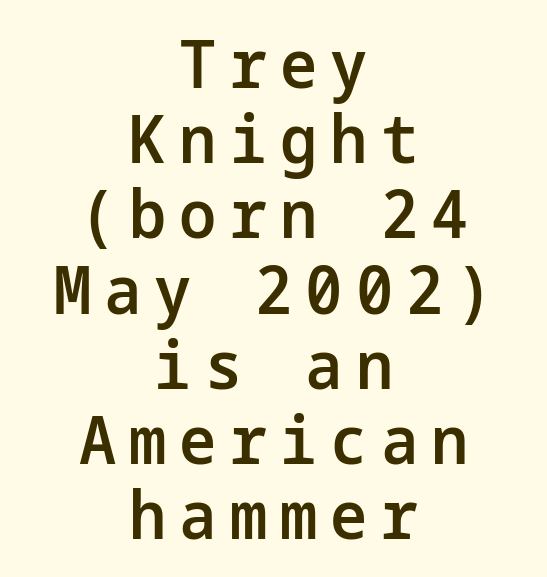
Visually the block forms a symmetrical silhouette, jagged on both flanks. Spacing between characters has been opened up far beyond the box default. Every letter is mildly thick-stroked: semibold rather than bold. Observe the absence of serifs on each vertical stroke in this sample.
